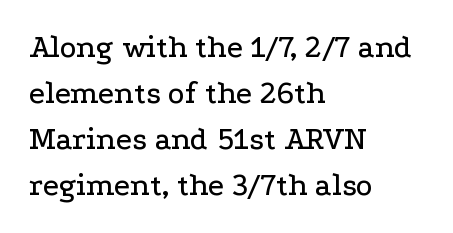
Q: Is the text italic (slanted)? A: No, it is upright.
Q: Is the typeface a serif or a sans-serif typeface? A: Serif.
Q: Is the text underlined? A: No.
Q: How is the paragraph aligned? A: Left-aligned.
Q: Is the spacing between letters normal or unusually wide? A: Normal.
Q: Is the spacing between lines tight, normal or loose? A: Normal.
Q: Width (condensed, normal, or wide)? A: Wide.
Q: Stroke contrast? A: Low.
Q: x-height? A: Medium.
Q: Monospaced? A: No.
